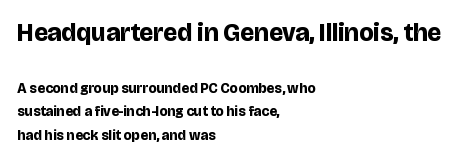
{"italic": "no", "bold": "yes", "underline": "no", "align": "left", "line_spacing": "normal", "line_spacing_ratio": 1.67, "letter_spacing": "normal", "letter_spacing_em": 0.0, "larger_block": "first", "size_ratio": 1.79, "glyph_px": 25}
